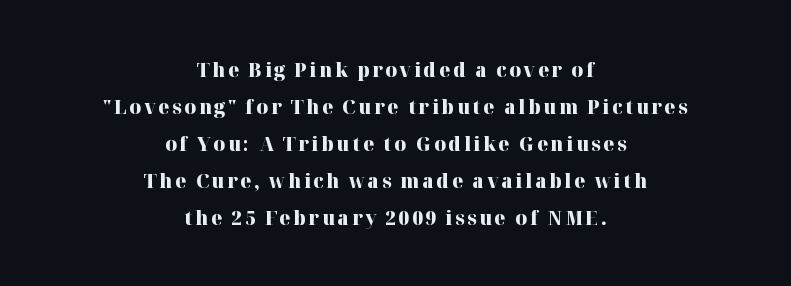
{"italic": "no", "bold": "yes", "underline": "no", "align": "center", "line_spacing_ratio": 1.85, "glyph_px": 20}
